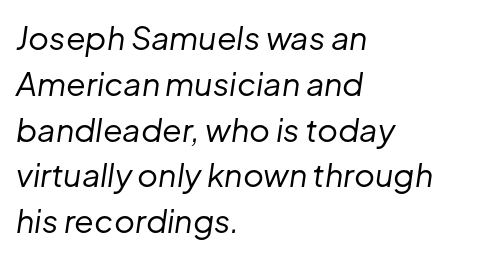
This reads as an unemphasized weight, regular at the heaviest. You can tell it's italic because the verticals aren't actually vertical. The gaps between neighbouring characters are ordinary and unremarkable. Line beginnings align vertically; line endings do not.
